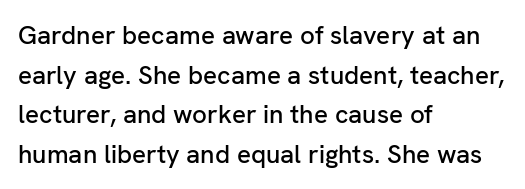
The image shows 26 px text type, upright; set left-aligned, normal line spacing (1.52x), normal letter spacing, not underlined.
